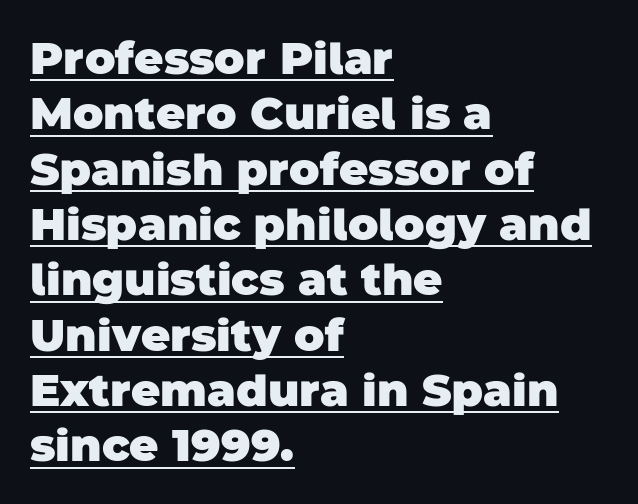
Q: Is the text bold? A: Yes.
Q: Is the typeface a serif or a sans-serif typeface? A: Sans-serif.
Q: Is the text underlined? A: Yes.
Q: How is the paragraph aligned? A: Left-aligned.
Q: Is the spacing between letters normal or unusually wide? A: Normal.
Q: Width (condensed, normal, or wide)? A: Normal.
Q: Stroke contrast? A: Low.
Q: x-height? A: Large.
Q: Monospaced? A: No.
